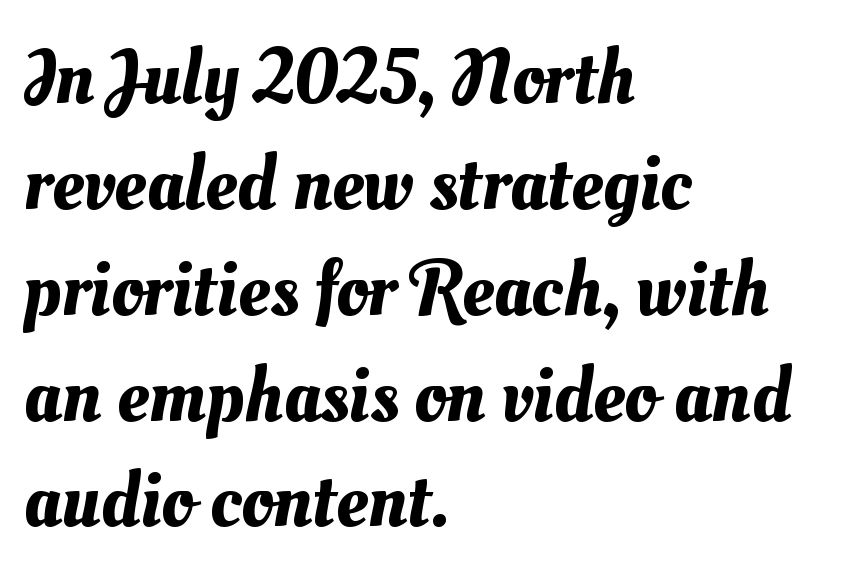
Unmarked baselines from the first word to the last. The block of text has a typical density, with ordinary space between rows. Caption: standard tracking, unaltered. Left-aligned paragraph, ragged on the right. Character widths vary here, with narrow letters taking less room than wide ones.
